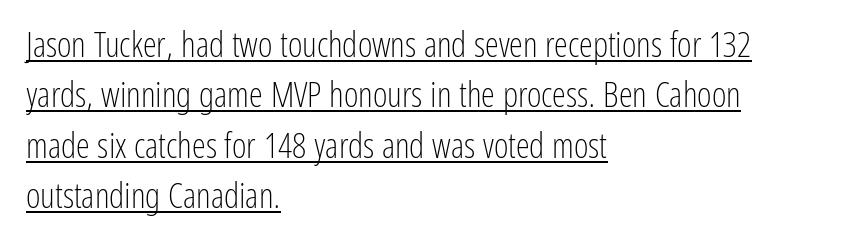
{"serif": "no", "italic": "no", "bold": "no", "weight": "light", "width": "condensed", "stroke_contrast": "low", "x_height": "medium", "monospaced": "no", "underline": "yes", "align": "left", "line_spacing": "normal", "line_spacing_ratio": 1.44, "letter_spacing": "normal", "letter_spacing_em": 0.0, "glyph_px": 35}
